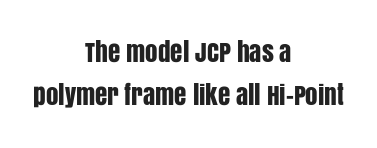
{"italic": "no", "underline": "no", "align": "center", "line_spacing_ratio": 1.74, "letter_spacing": "normal", "letter_spacing_em": 0.0, "glyph_px": 25}
